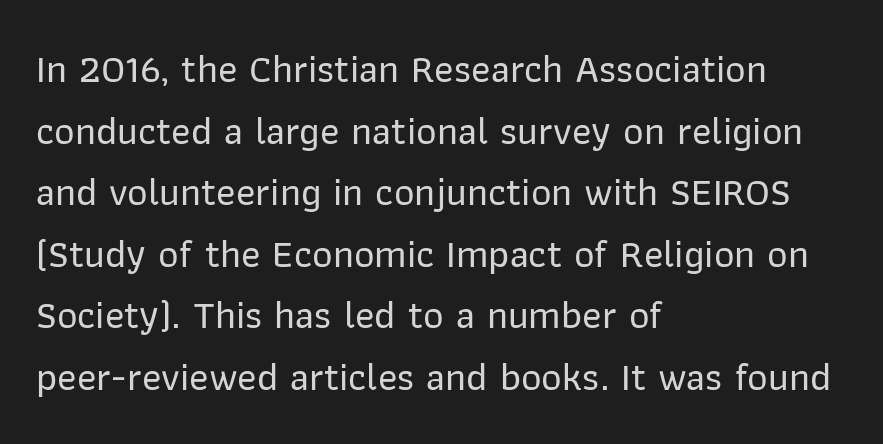
{"serif": "no", "italic": "no", "width": "normal", "stroke_contrast": "low", "x_height": "medium", "monospaced": "no", "underline": "no", "align": "left", "line_spacing": "normal", "line_spacing_ratio": 1.54, "letter_spacing": "normal", "letter_spacing_em": 0.0, "glyph_px": 40}
